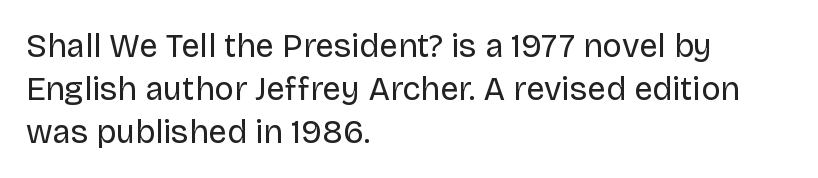
{"serif": "no", "italic": "no", "bold": "no", "weight": "regular", "width": "normal", "stroke_contrast": "low", "x_height": "large", "monospaced": "no", "underline": "no", "align": "left", "line_spacing": "normal", "line_spacing_ratio": 1.3, "letter_spacing": "normal", "letter_spacing_em": 0.0, "glyph_px": 33}
